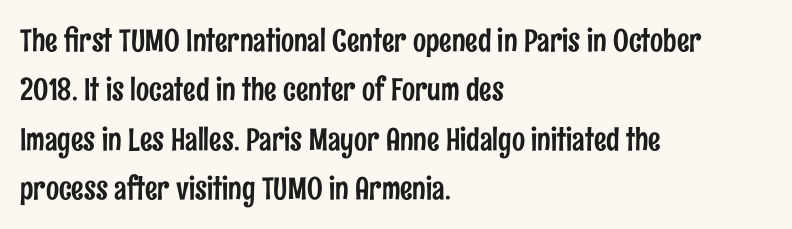
Short note: letters normally spaced. The space between consecutive lines is moderate. A typesetter would call this proportional, since set widths differ per character. Each row of text sits above clean, open space.
